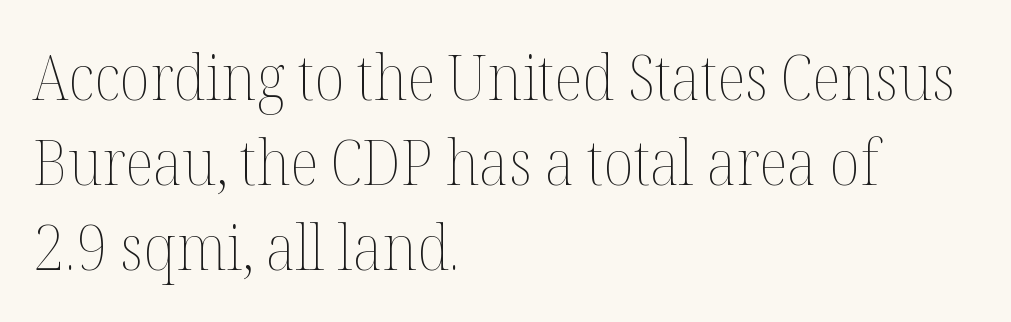
{"italic": "no", "bold": "no", "weight": "thin", "width": "normal", "stroke_contrast": "medium", "x_height": "medium", "monospaced": "no", "underline": "no", "align": "left", "line_spacing": "normal", "line_spacing_ratio": 1.37, "letter_spacing": "normal", "letter_spacing_em": 0.0, "glyph_px": 62}
